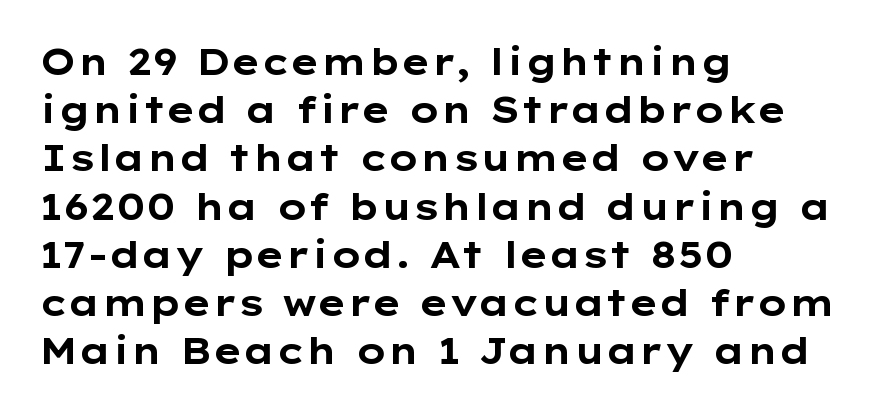
Tracking here is standard; glyphs follow each other at the usual distance. The rendering shows plain stroke endings on the letterforms — a sans-serif design. Honestly, there is no underline to notice here at all. Casual observation: everything's shoved over to the left. The rendering uses a moderate line-height, typical for paragraphs.
